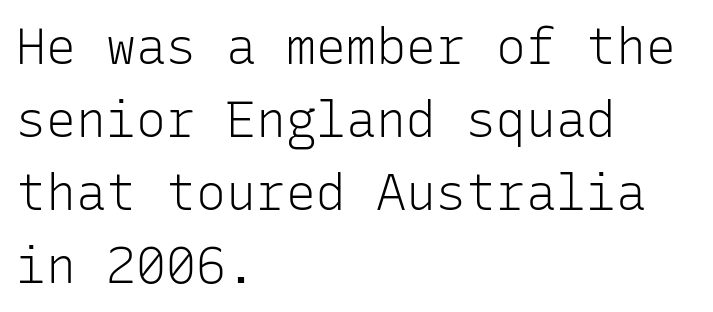
{"serif": "no", "italic": "no", "bold": "no", "weight": "light", "width": "normal", "stroke_contrast": "low", "x_height": "medium", "monospaced": "yes", "underline": "no", "align": "left", "line_spacing": "normal", "line_spacing_ratio": 1.46, "letter_spacing": "normal", "letter_spacing_em": 0.0, "glyph_px": 50}
